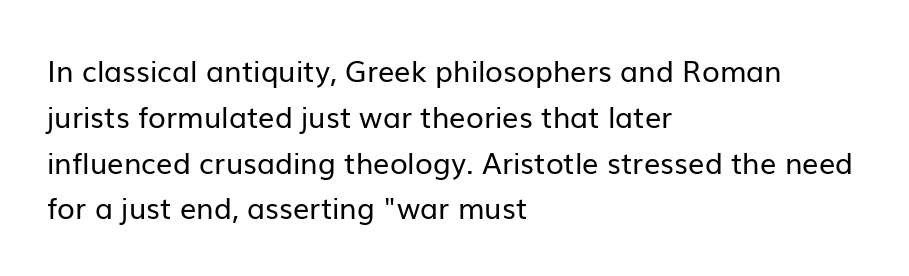
Q: Is the text bold? A: No.
Q: Is the text italic (slanted)? A: No, it is upright.
Q: Is the typeface a serif or a sans-serif typeface? A: Sans-serif.
Q: Is the text underlined? A: No.
Q: How is the paragraph aligned? A: Left-aligned.
Q: Is the spacing between letters normal or unusually wide? A: Normal.
Q: Is the spacing between lines tight, normal or loose? A: Normal.
Q: Width (condensed, normal, or wide)? A: Normal.
Q: Stroke contrast? A: Low.
Q: x-height? A: Medium.
Q: Monospaced? A: No.
